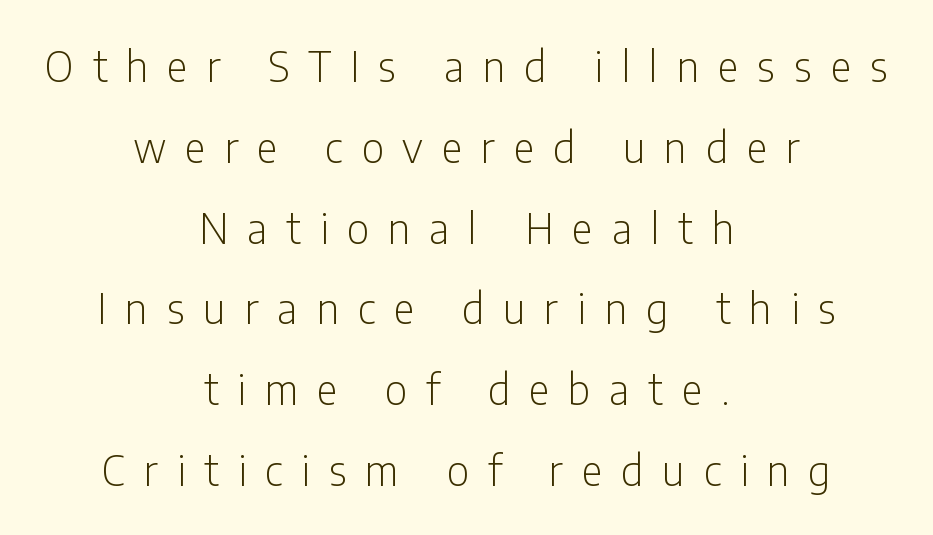
A bare baseline throughout the passage. This rendering employs a face without finishing strokes, i.e., a sans-serif. No letter is thick-stroked: the sample isn't bold. Line spacing here is loose.
